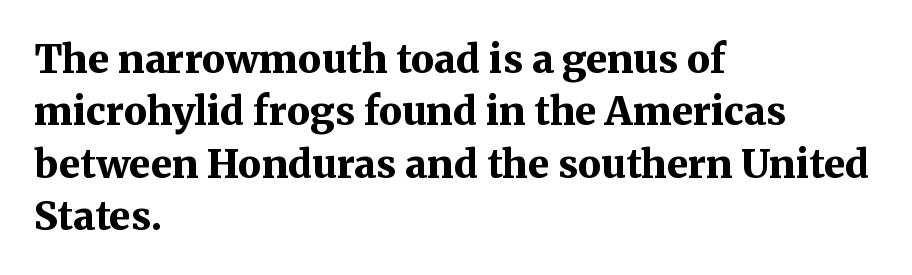
The image shows 39 px bold serif type, upright; set left-aligned, normal line spacing (1.34x), normal letter spacing, not underlined; medium stroke contrast and a medium x-height.
